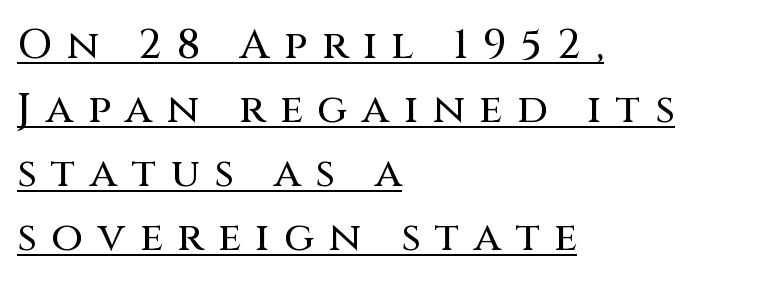
Q: Is the text italic (slanted)? A: No, it is upright.
Q: Is the typeface a serif or a sans-serif typeface? A: Sans-serif.
Q: Is the text underlined? A: Yes.
Q: How is the paragraph aligned? A: Left-aligned.
Q: Is the spacing between letters normal or unusually wide? A: Unusually wide.
Q: Is the spacing between lines tight, normal or loose? A: Normal.
Q: Width (condensed, normal, or wide)? A: Normal.
Q: Stroke contrast? A: Medium.
Q: x-height? A: Large.
Q: Monospaced? A: No.
